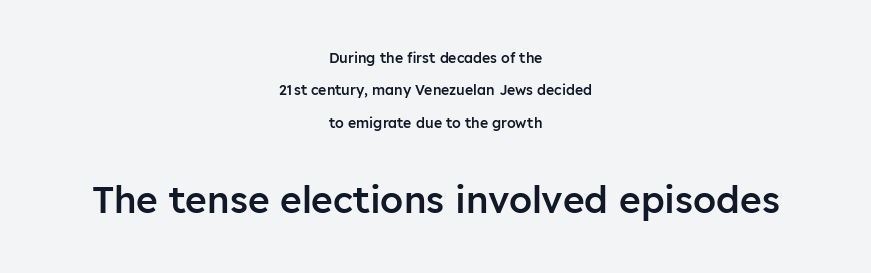
Q: Is the text bold? A: Semi-bold.
Q: Is the text italic (slanted)? A: No, it is upright.
Q: Is the typeface a serif or a sans-serif typeface? A: Sans-serif.
Q: Is the text underlined? A: No.
Q: How is the paragraph aligned? A: Centered.
Q: Is the spacing between letters normal or unusually wide? A: Normal.
Q: Is the spacing between lines tight, normal or loose? A: Loose.
Q: Which block of text is set in a larger size, the first (top) or the second (bottom)? A: The second (bottom) one.
Q: Width (condensed, normal, or wide)? A: Normal.
Q: Stroke contrast? A: Low.
Q: x-height? A: Medium.
Q: Monospaced? A: No.
